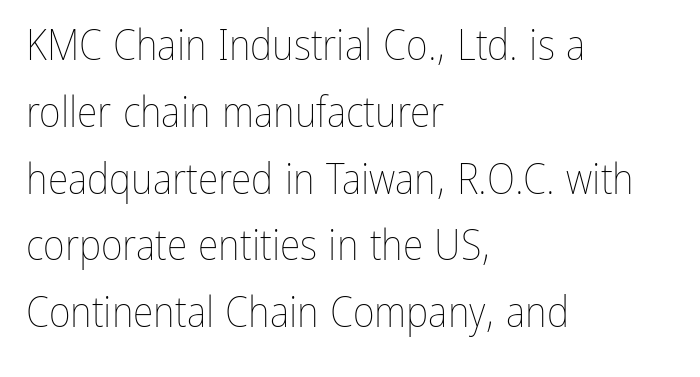
The image shows 42 px thin, condensed type, upright; set left-aligned, normal line spacing (1.59x), normal letter spacing, not underlined; low stroke contrast and a medium x-height.
